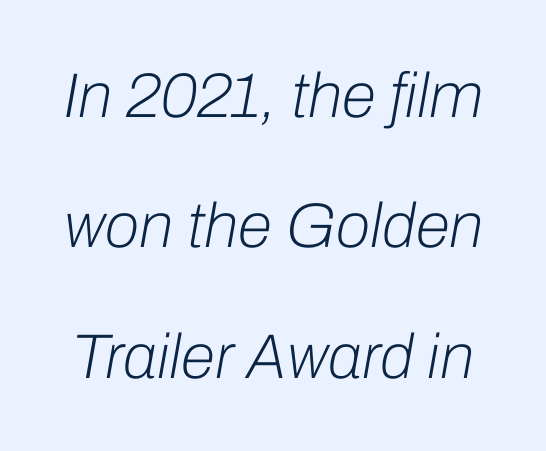
{"italic": "yes", "lean": "right", "slant_degrees": 10, "bold": "no", "weight": "light", "width": "normal", "stroke_contrast": "low", "x_height": "medium", "monospaced": "no", "underline": "no", "line_spacing": "loose", "line_spacing_ratio": 2.07, "letter_spacing": "normal", "letter_spacing_em": 0.0, "glyph_px": 63}
